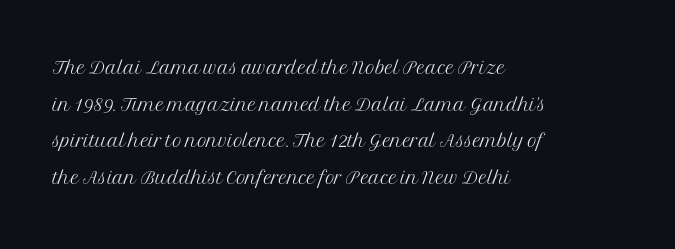
The image shows 26 px text type; set left-aligned, normal line spacing (1.41x), normal letter spacing, not underlined.
